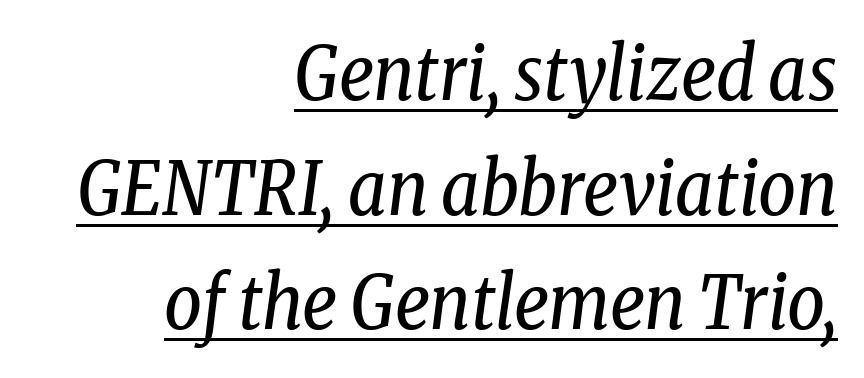
The image shows 74 px regular-weight, condensed serif type, italic (leaning right); set right-aligned, normal line spacing (1.55x), normal letter spacing, underlined; low stroke contrast and a medium x-height.
